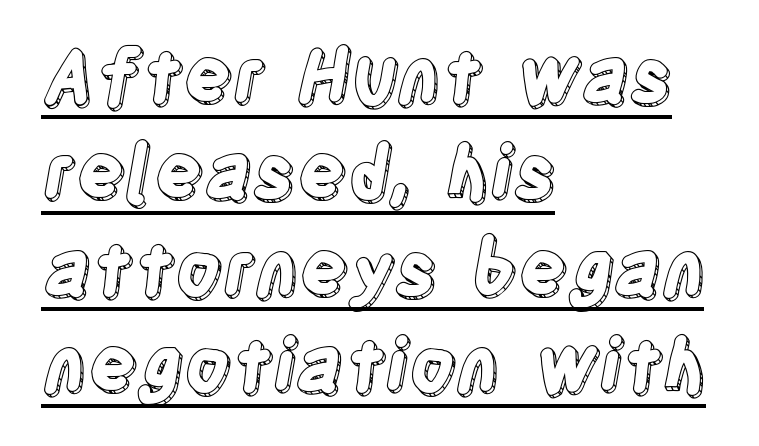
{"width": "condensed", "x_height": "large", "monospaced": "no", "underline": "yes", "align": "left", "line_spacing": "normal", "line_spacing_ratio": 1.32, "letter_spacing": "normal", "letter_spacing_em": 0.0, "glyph_px": 73}
